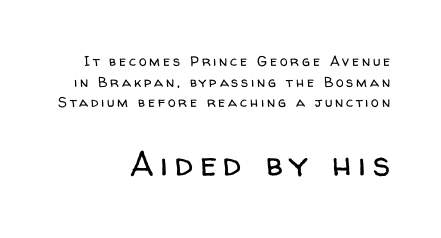
{"serif": "no", "italic": "no", "bold": "no", "weight": "regular", "width": "normal", "stroke_contrast": "low", "x_height": "medium", "monospaced": "no", "underline": "no", "line_spacing": "normal", "line_spacing_ratio": 1.47, "letter_spacing": "wide", "letter_spacing_em": 0.2, "larger_block": "second", "size_ratio": 2.43, "glyph_px": 34}
